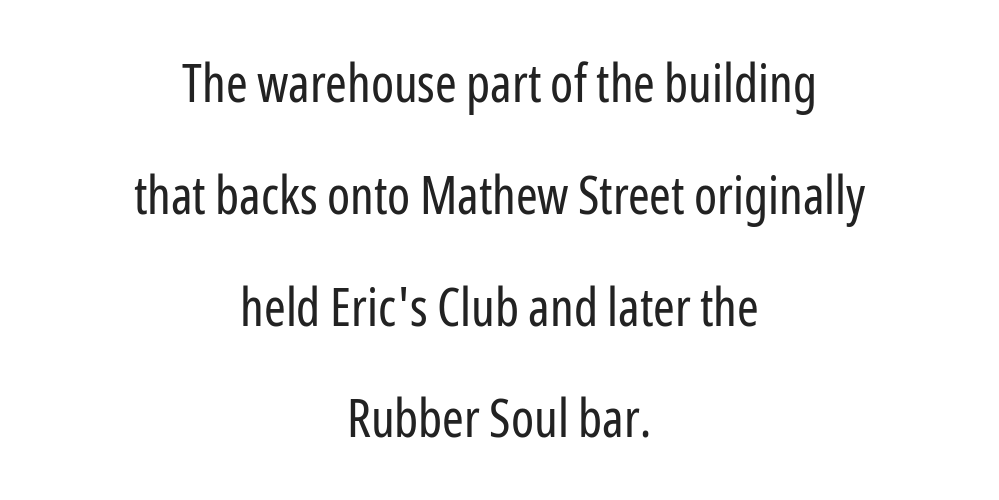
The image shows 52 px regular-weight, condensed sans-serif type, upright; set centered, loose line spacing (2.15x), normal letter spacing, not underlined; low stroke contrast and a medium x-height.
